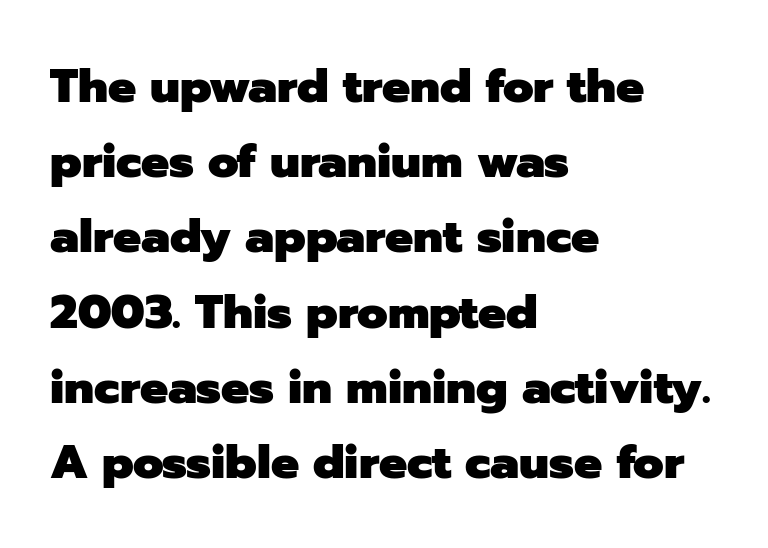
The image shows 47 px heavy sans-serif type, upright; set left-aligned, normal line spacing (1.6x), normal letter spacing, not underlined; low stroke contrast and a medium x-height.
